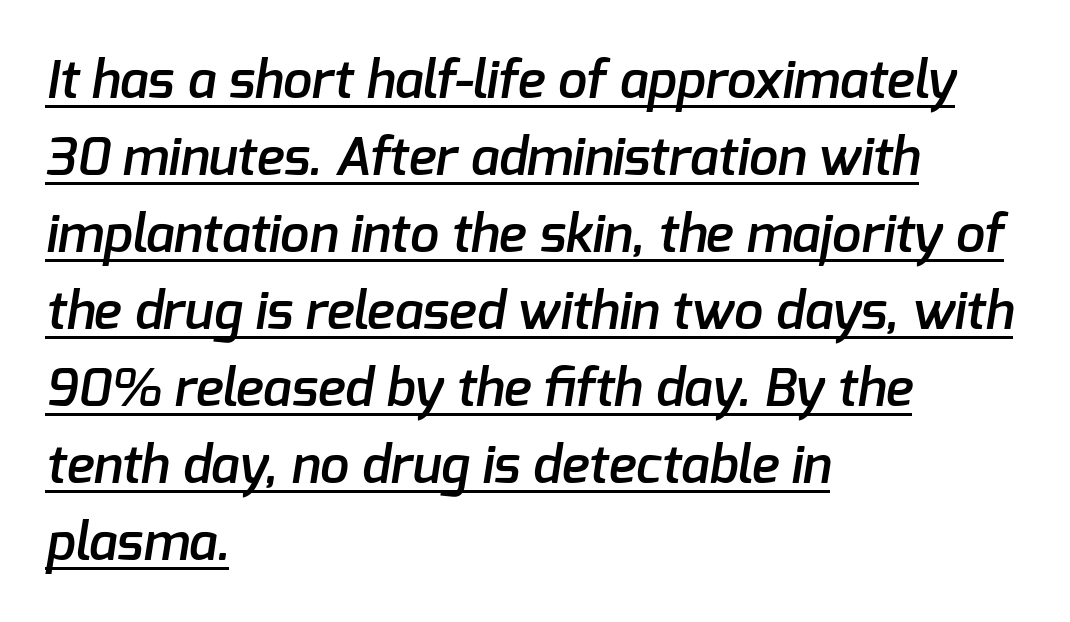
The image shows 52 px semibold sans-serif type; set left-aligned, normal line spacing (1.48x), normal letter spacing, underlined; low stroke contrast and a medium x-height.
